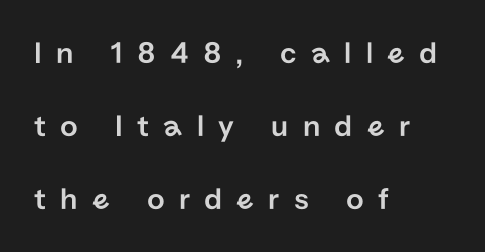
{"serif": "no", "italic": "no", "width": "normal", "stroke_contrast": "low", "x_height": "medium", "monospaced": "no", "underline": "no", "align": "left", "line_spacing": "loose", "line_spacing_ratio": 2.36, "letter_spacing": "wide", "letter_spacing_em": 0.46, "glyph_px": 31}
